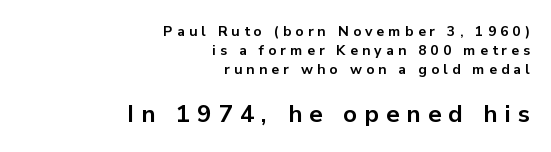
{"italic": "no", "bold": "yes", "underline": "no", "align": "right", "line_spacing": "normal", "line_spacing_ratio": 1.35, "letter_spacing": "wide", "letter_spacing_em": 0.29, "larger_block": "second", "size_ratio": 1.71, "glyph_px": 24}
